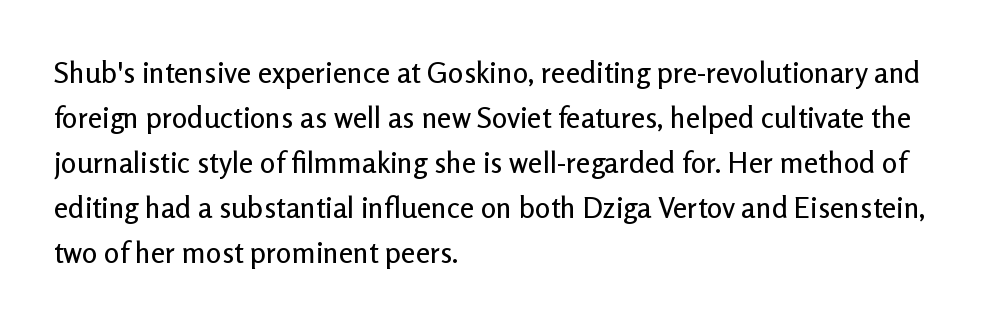
The image shows 29 px sans-serif type, upright; set left-aligned, normal line spacing (1.55x), normal letter spacing, not underlined; low stroke contrast and a medium x-height.
